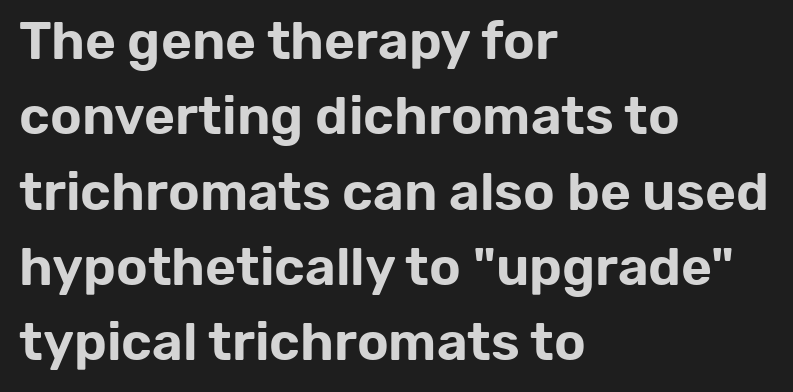
{"serif": "no", "italic": "no", "width": "normal", "stroke_contrast": "low", "x_height": "medium", "monospaced": "no", "underline": "no", "align": "left", "line_spacing": "normal", "line_spacing_ratio": 1.42, "letter_spacing": "normal", "letter_spacing_em": 0.0, "glyph_px": 53}
